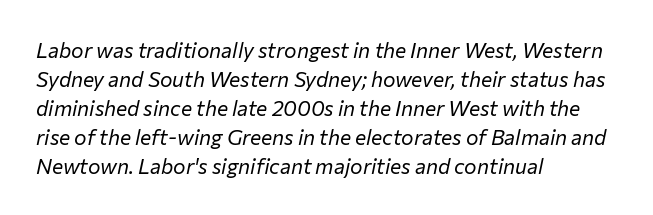
{"italic": "yes", "lean": "right", "slant_degrees": 12, "bold": "no", "underline": "no", "align": "left", "line_spacing": "normal", "line_spacing_ratio": 1.38, "letter_spacing": "normal", "letter_spacing_em": 0.0, "glyph_px": 21}
